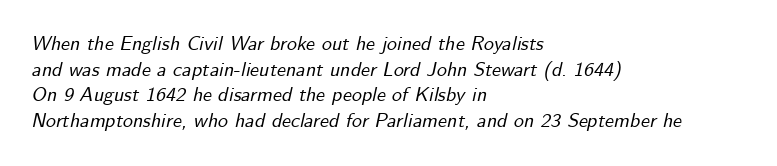
Q: Is the text italic (slanted)? A: Yes, it leans right by about 12 degrees.
Q: Is the text underlined? A: No.
Q: How is the paragraph aligned? A: Left-aligned.
Q: Is the spacing between letters normal or unusually wide? A: Normal.
Q: Is the spacing between lines tight, normal or loose? A: Normal.
